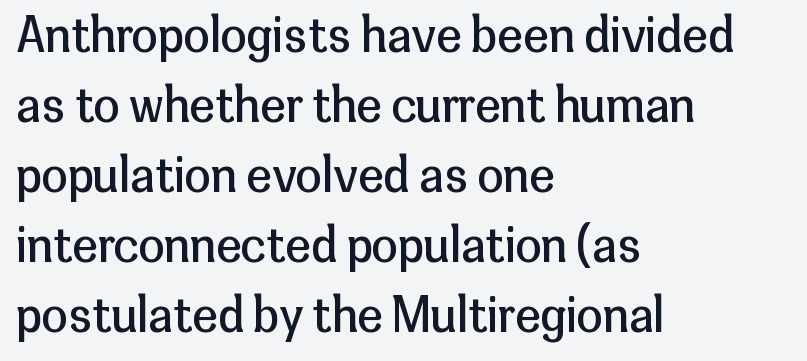
Horizontal bands of white between lines are of average thickness. The glyphs are unaccompanied by any horizontal stroke below them. Note the varied advance widths — an 'i' is clearly narrower than an 'm'. The typesetter chose a ragged-right arrangement here. Nope, not italic — everything's standing straight.
